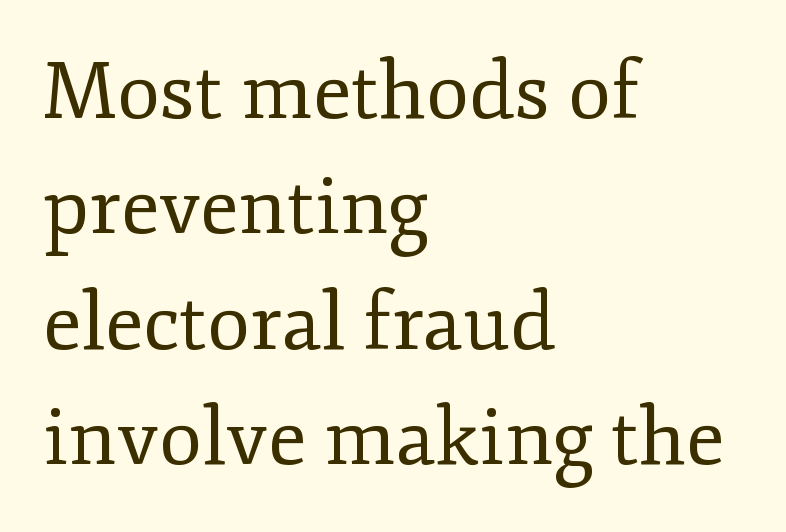
The horizontal fit of the characters is conventional and even. Rendered with straight, roman letterforms. Stroke mass is kept to a normal reading level or below. The specimen omits any rule beneath the text block's lines.
